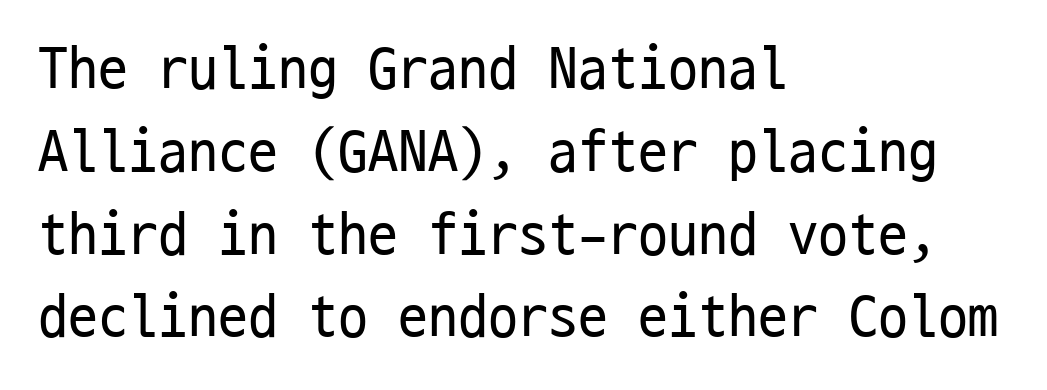
Left-aligned paragraph, ragged on the right. Regular leading. You could count columns in this text — the font is strictly monospaced. The space beneath each line is pristine and unruled. Note: no serifs on the glyphs.
